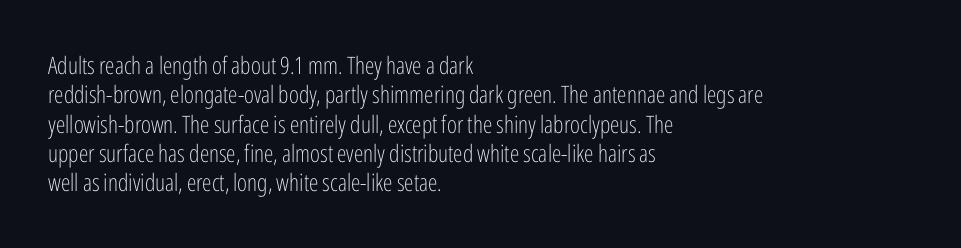
Q: Is the text bold? A: No.
Q: Is the text italic (slanted)? A: No, it is upright.
Q: Is the text underlined? A: No.
Q: How is the paragraph aligned? A: Left-aligned.
Q: Is the spacing between letters normal or unusually wide? A: Normal.
